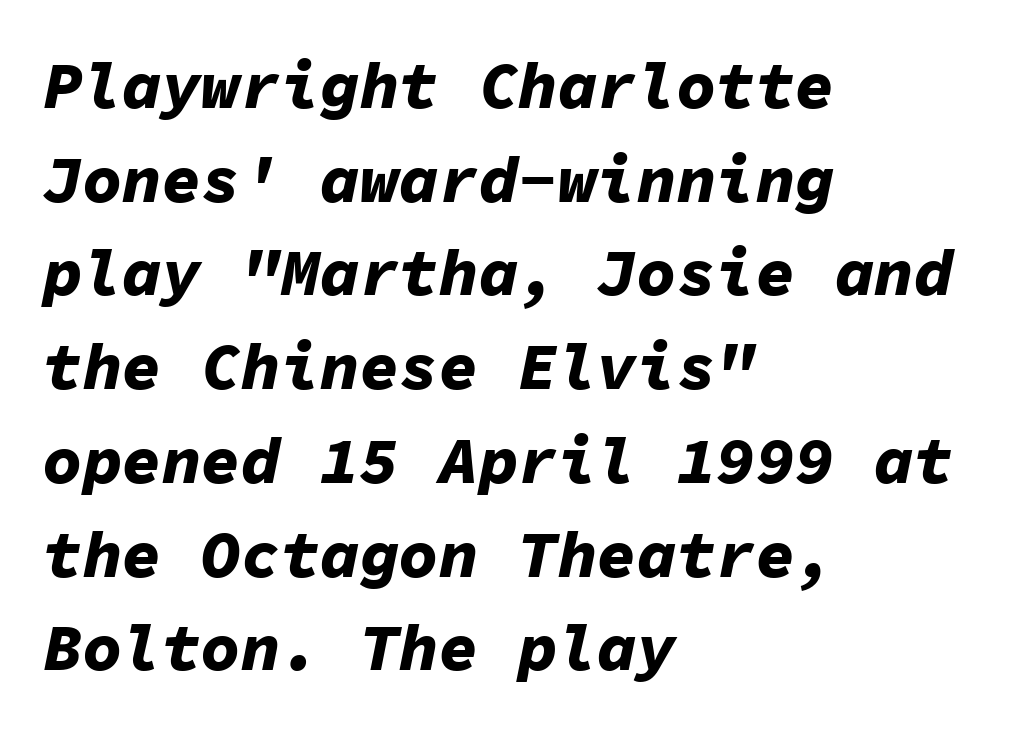
{"italic": "yes", "lean": "right", "slant_degrees": 11, "bold": "yes", "weight": "bold", "width": "normal", "stroke_contrast": "low", "x_height": "medium", "monospaced": "yes", "underline": "no", "align": "left", "line_spacing": "normal", "line_spacing_ratio": 1.42, "letter_spacing": "normal", "letter_spacing_em": 0.0, "glyph_px": 66}
